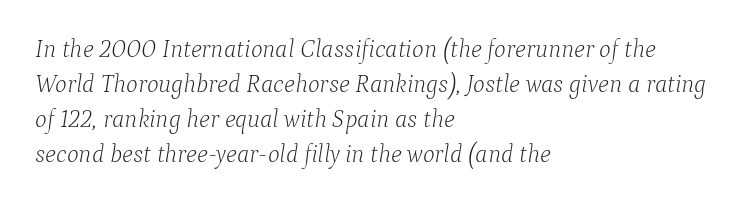
Stroke thickness stays within the range of a standard reading face or lighter. The passage shown has conventional tracking throughout. A typesetter would mark this as italic. The rendering anchors every line to the left-hand side. This block has exactly the height ordinary leading produces. This rendering features lettering with no underline.
